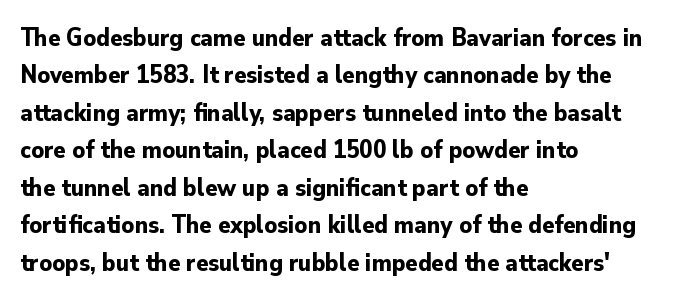
{"italic": "no", "bold": "yes", "underline": "no", "align": "left", "line_spacing": "normal", "line_spacing_ratio": 1.5, "letter_spacing": "normal", "letter_spacing_em": 0.0, "glyph_px": 25}
